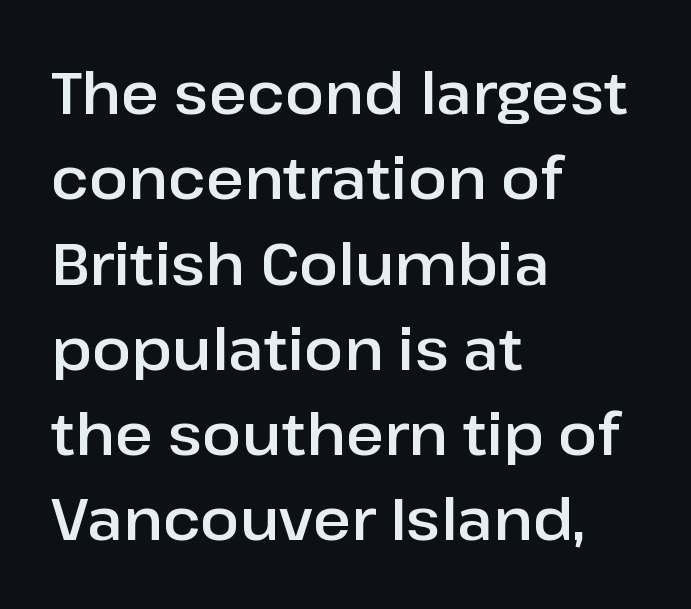
Q: Is the text italic (slanted)? A: No, it is upright.
Q: Is the typeface a serif or a sans-serif typeface? A: Sans-serif.
Q: Is the text underlined? A: No.
Q: How is the paragraph aligned? A: Left-aligned.
Q: Is the spacing between letters normal or unusually wide? A: Normal.
Q: Is the spacing between lines tight, normal or loose? A: Normal.
Q: Width (condensed, normal, or wide)? A: Normal.
Q: Stroke contrast? A: Low.
Q: x-height? A: Medium.
Q: Monospaced? A: No.
